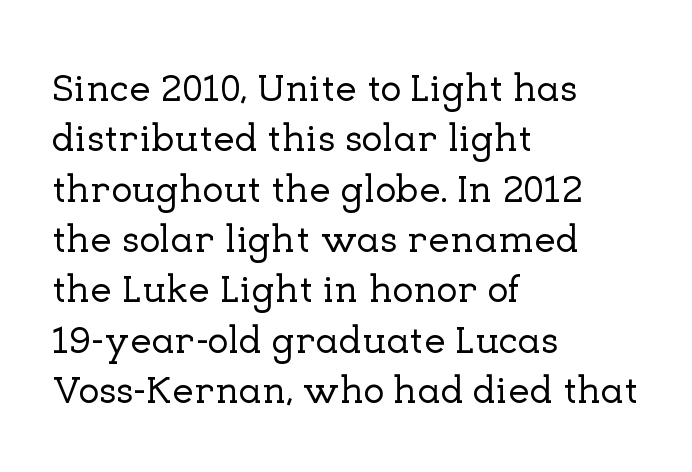
The image shows 39 px serif type, upright; set left-aligned, normal line spacing (1.29x), normal letter spacing, not underlined; low stroke contrast and a medium x-height.
